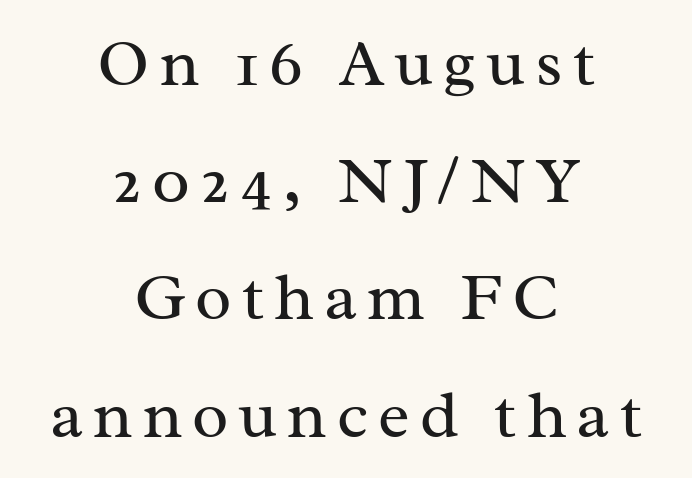
{"serif": "yes", "italic": "no", "bold": "no", "weight": "regular", "width": "normal", "stroke_contrast": "medium", "x_height": "medium", "monospaced": "no", "underline": "no", "align": "center", "line_spacing_ratio": 1.75, "glyph_px": 67}
